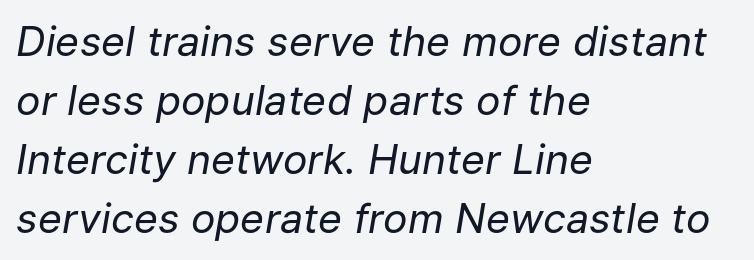
The cut favours lightness, reaching ordinary text weight at its darkest. In terms of posture, this sample is oblique. These lines keep a tight, regular rhythm from letter to letter. Has an underline been added? It has not.
